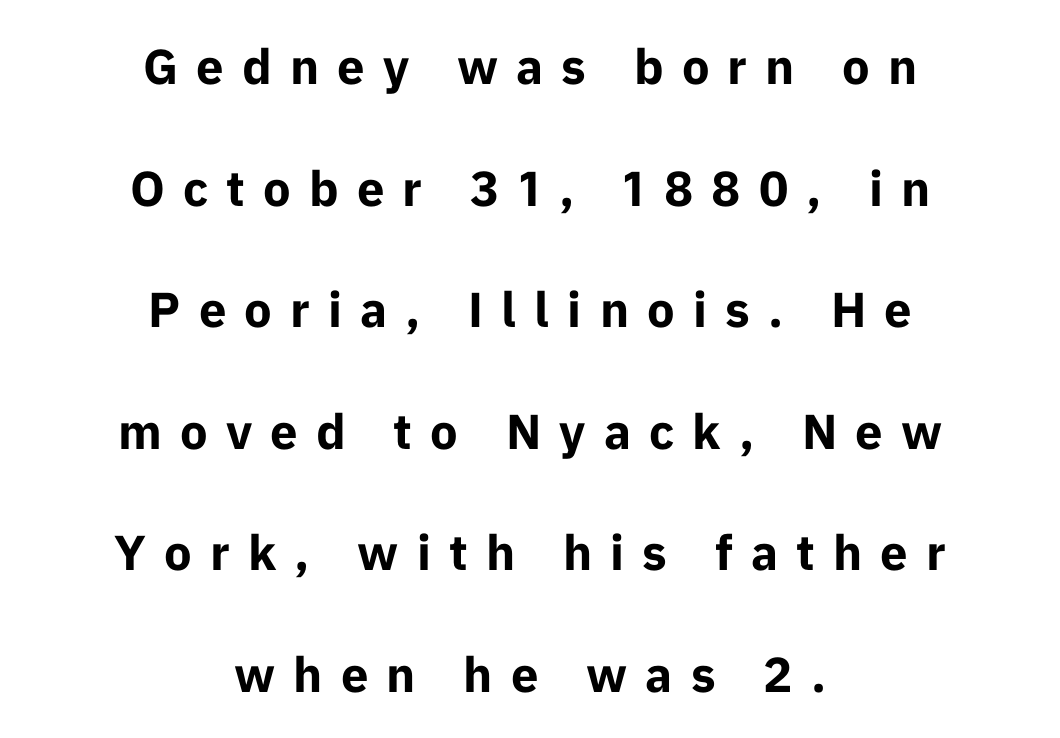
{"serif": "no", "italic": "no", "bold": "yes", "weight": "bold", "width": "normal", "stroke_contrast": "low", "x_height": "medium", "monospaced": "no", "underline": "no", "align": "center", "line_spacing": "loose", "line_spacing_ratio": 2.48, "letter_spacing": "wide", "letter_spacing_em": 0.37, "glyph_px": 49}
